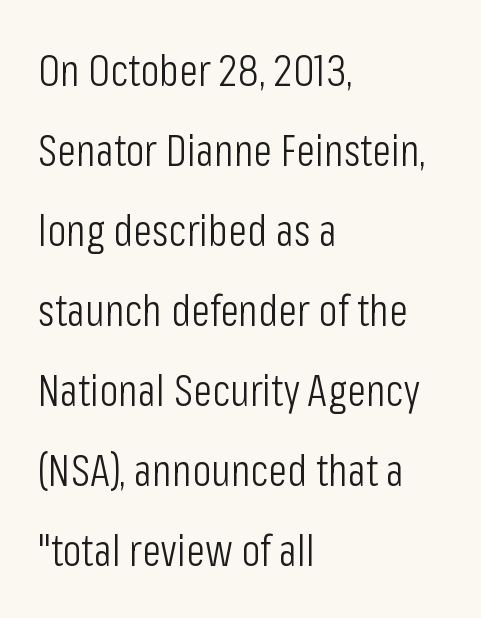
{"serif": "no", "italic": "no", "bold": "no", "weight": "light", "width": "condensed", "stroke_contrast": "low", "x_height": "medium", "monospaced": "no", "underline": "no", "align": "left", "line_spacing_ratio": 1.82, "letter_spacing": "normal", "letter_spacing_em": 0.0, "glyph_px": 44}
